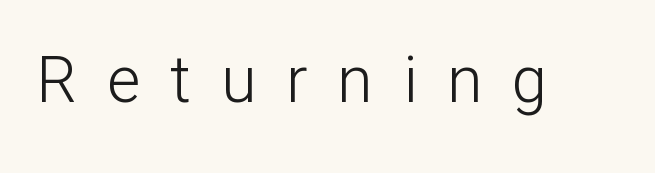
The image shows 64 px light sans-serif type, upright; set unusually wide letter spacing (+0.47 em), not underlined; low stroke contrast and a medium x-height.
